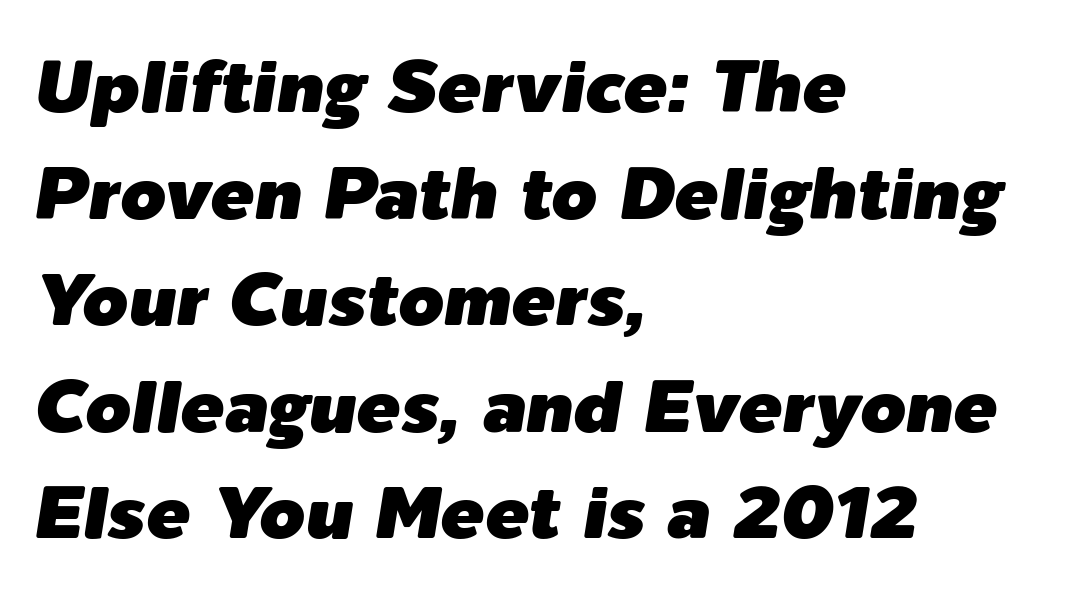
{"italic": "yes", "lean": "right", "slant_degrees": 9, "width": "normal", "stroke_contrast": "low", "x_height": "medium", "monospaced": "no", "underline": "no", "align": "left", "line_spacing": "normal", "line_spacing_ratio": 1.46, "letter_spacing": "normal", "letter_spacing_em": 0.0, "glyph_px": 73}
